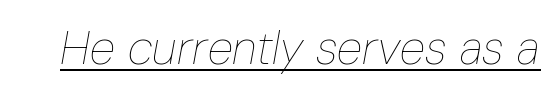
{"italic": "yes", "lean": "right", "slant_degrees": 10, "bold": "no", "weight": "thin", "width": "condensed", "stroke_contrast": "low", "x_height": "medium", "monospaced": "no", "underline": "yes", "letter_spacing": "normal", "letter_spacing_em": 0.0, "glyph_px": 47}
